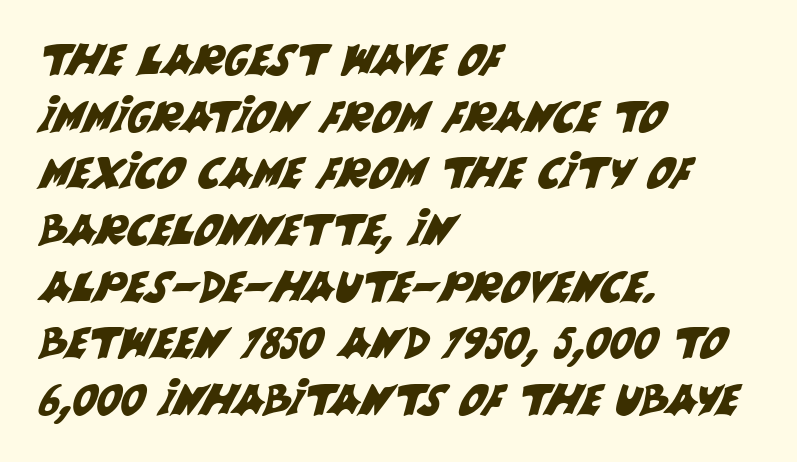
{"serif": "no", "width": "normal", "stroke_contrast": "medium", "x_height": "large", "monospaced": "no", "underline": "no", "align": "left", "line_spacing": "normal", "line_spacing_ratio": 1.35, "letter_spacing": "normal", "letter_spacing_em": 0.0, "glyph_px": 42}
